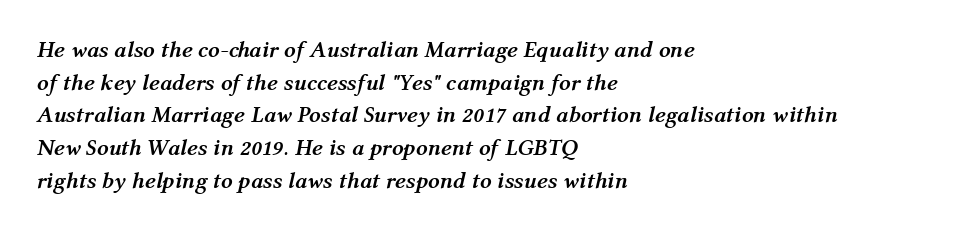
How are the letters spaced? Ordinarily, with no added tracking. Beneath every word, the page is bare. Is the block centered? No — it sits flush against the left margin. Rows of type keep a routine distance in the vertical direction. The characters look thick and weighty, a clear bold.
